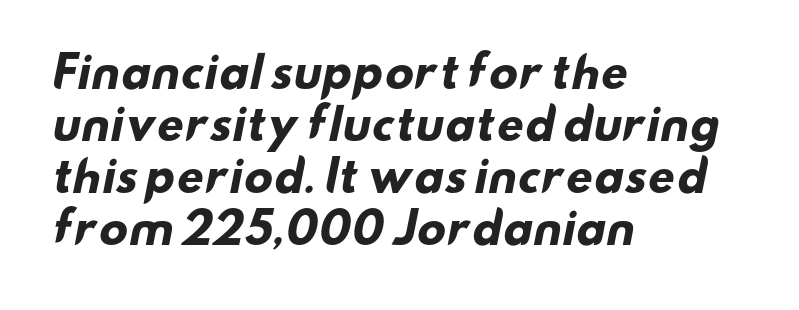
The image shows 42 px heavy, wide sans-serif type; set left-aligned, line spacing 1.24x, normal letter spacing, not underlined; low stroke contrast and a small x-height.
